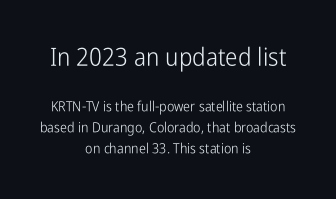
The letters in the upper block stand taller than those in the block below. Stems here are at most as thick as an everyday book face. The paragraph shown floats in the horizontal middle. Short note: letters normally spaced.
